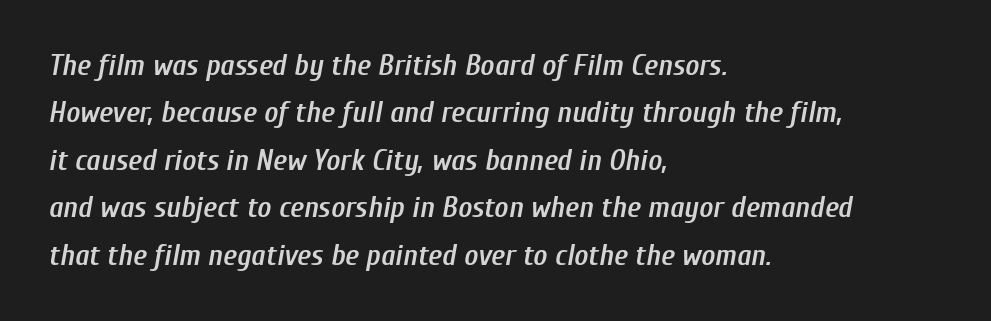
{"italic": "yes", "lean": "right", "slant_degrees": 10, "bold": "semi", "weight": "semibold", "width": "condensed", "stroke_contrast": "low", "x_height": "medium", "monospaced": "no", "underline": "no", "align": "left", "line_spacing": "normal", "line_spacing_ratio": 1.58, "letter_spacing": "normal", "letter_spacing_em": 0.0, "glyph_px": 30}
